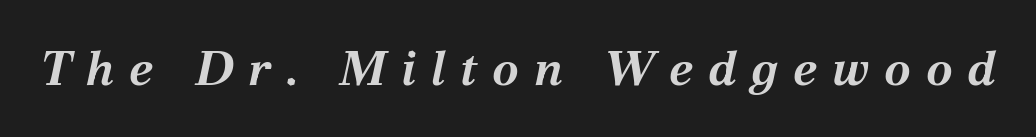
The image shows 48 px bold type, italic (leaning right); set unusually wide letter spacing (+0.31 em), not underlined; medium stroke contrast and a medium x-height.
